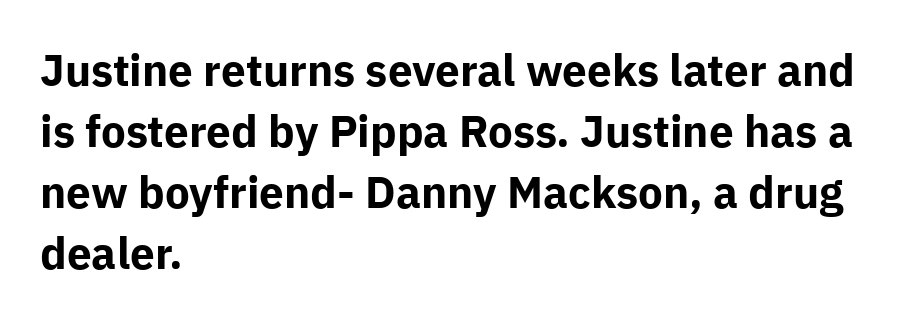
Q: Is the text bold? A: Yes.
Q: Is the text italic (slanted)? A: No, it is upright.
Q: Is the typeface a serif or a sans-serif typeface? A: Sans-serif.
Q: Is the text underlined? A: No.
Q: How is the paragraph aligned? A: Left-aligned.
Q: Is the spacing between letters normal or unusually wide? A: Normal.
Q: Is the spacing between lines tight, normal or loose? A: Normal.
Q: Width (condensed, normal, or wide)? A: Normal.
Q: Stroke contrast? A: Low.
Q: x-height? A: Medium.
Q: Monospaced? A: No.
